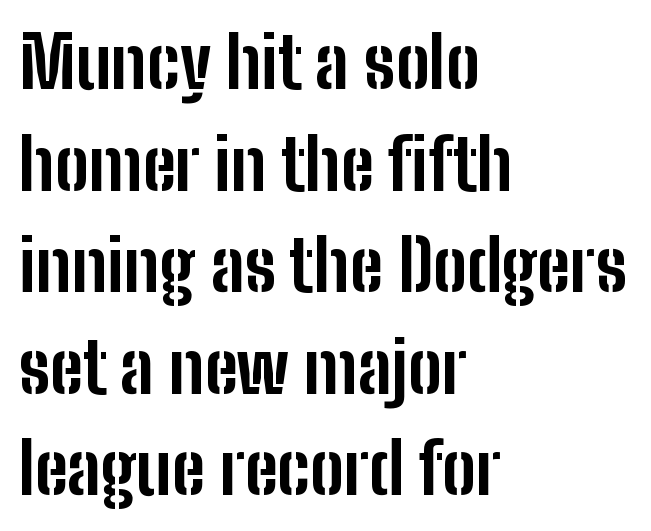
The image shows 71 px bold, condensed sans-serif type, upright; set left-aligned, normal line spacing (1.43x), normal letter spacing, not underlined; low stroke contrast and a medium x-height.
